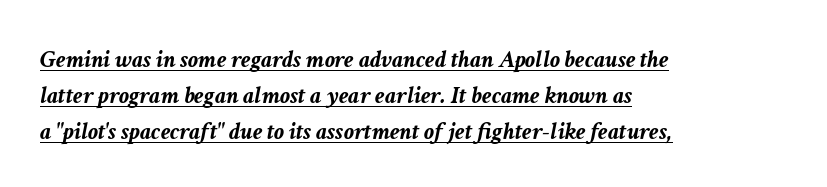
Q: Is the text bold? A: Yes.
Q: Is the text italic (slanted)? A: Yes, it leans right by about 11 degrees.
Q: Is the text underlined? A: Yes.
Q: How is the paragraph aligned? A: Left-aligned.
Q: Is the spacing between letters normal or unusually wide? A: Normal.
Q: Is the spacing between lines tight, normal or loose? A: Normal.
